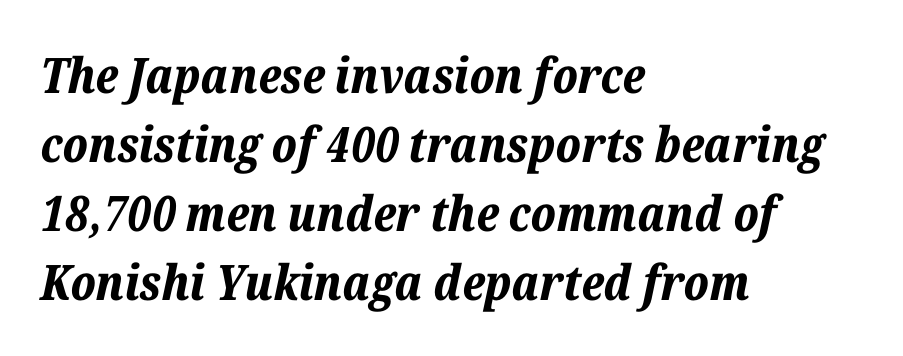
The image shows 49 px bold type, italic (leaning right); set left-aligned, normal line spacing (1.41x), normal letter spacing, not underlined; low stroke contrast and a medium x-height.
